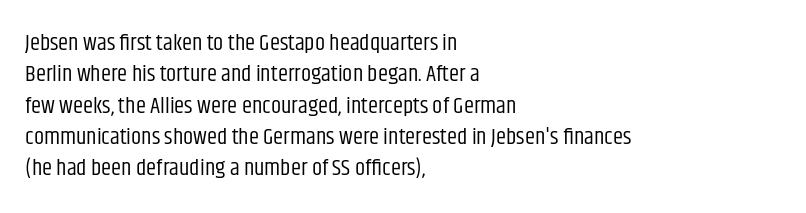
The image shows 23 px text type, upright; set left-aligned, normal line spacing (1.36x), normal letter spacing, not underlined.
